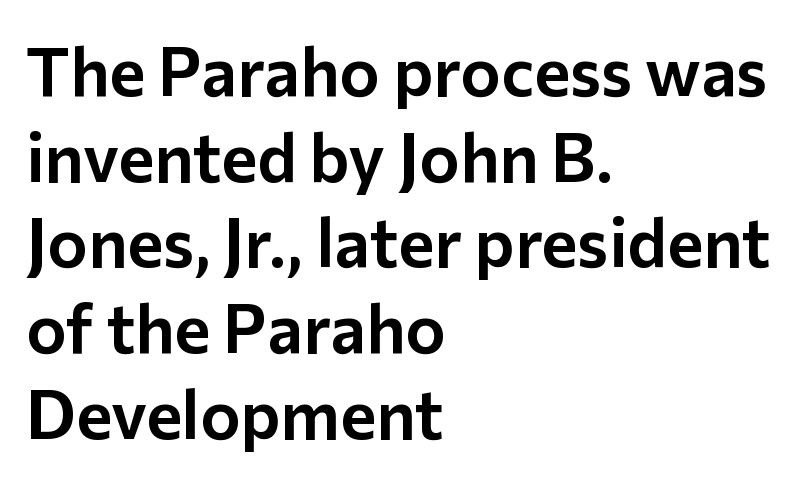
{"serif": "no", "italic": "no", "width": "normal", "stroke_contrast": "low", "x_height": "medium", "monospaced": "no", "underline": "no", "align": "left", "line_spacing": "normal", "line_spacing_ratio": 1.26, "letter_spacing": "normal", "letter_spacing_em": 0.0, "glyph_px": 68}
